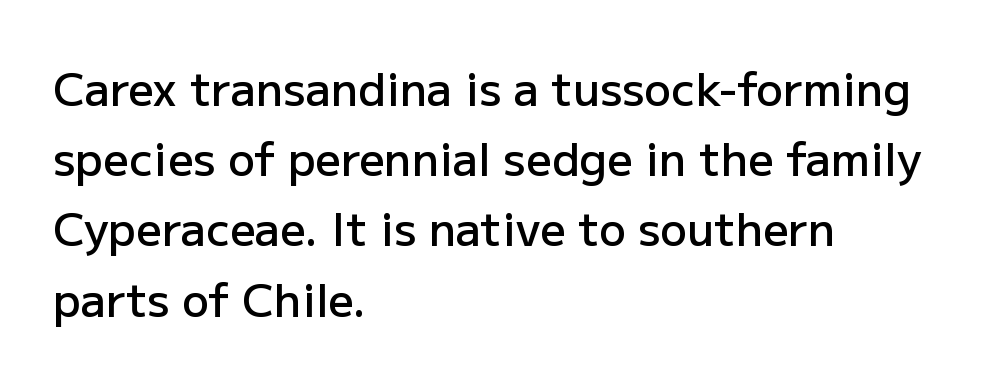
The image shows 45 px semibold sans-serif type, upright; set left-aligned, normal line spacing (1.56x), normal letter spacing, not underlined; low stroke contrast and a medium x-height.
